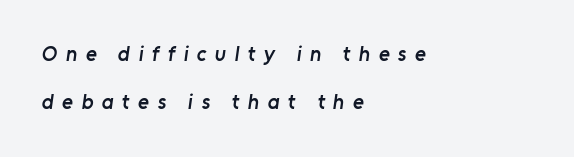
The image shows 21 px text type; set left-aligned, loose line spacing (2.3x), unusually wide letter spacing (+0.4 em), not underlined.
